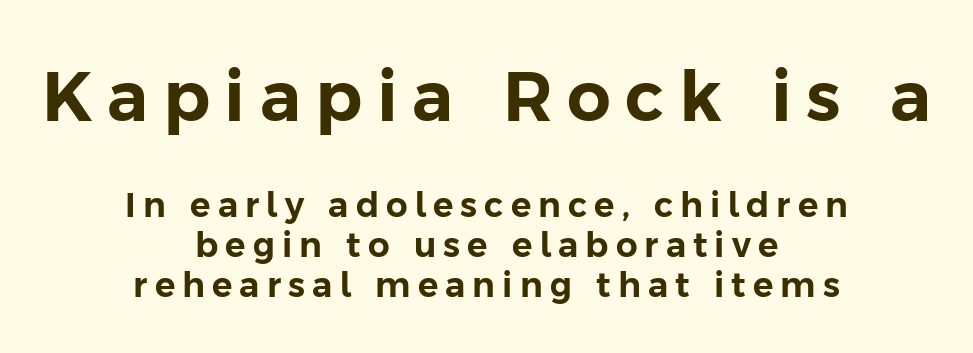
The image shows 69 px sans-serif type, upright; set centered, line spacing 1.18x, unusually wide letter spacing (+0.21 em), not underlined; the first (top) block is 2.03x larger; low stroke contrast and a medium x-height.
